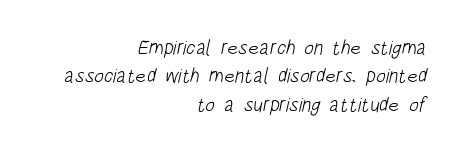
A normal amount of white space separates one row of letters from the next. Line endings align vertically; line beginnings do not. Weight class: somewhere from thin through regular. Nobody drew a line under any word here. Standard letterfit; no display-style spreading of the glyphs.
